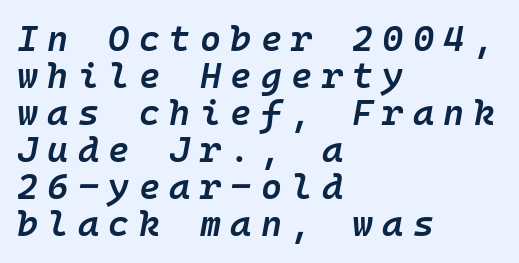
The image shows 36 px semibold type, italic (leaning right), monospaced; set left-aligned, tight line spacing (1.03x), unusually wide letter spacing (+0.26 em), not underlined; low stroke contrast and a medium x-height.
